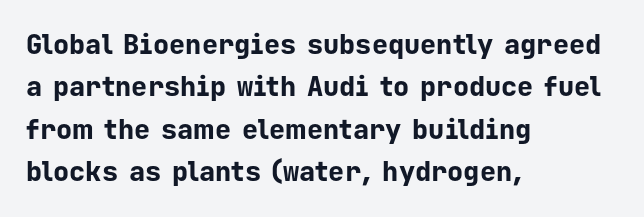
{"italic": "no", "bold": "yes", "underline": "no", "align": "left", "line_spacing": "normal", "line_spacing_ratio": 1.57, "letter_spacing": "normal", "letter_spacing_em": 0.0, "glyph_px": 27}
